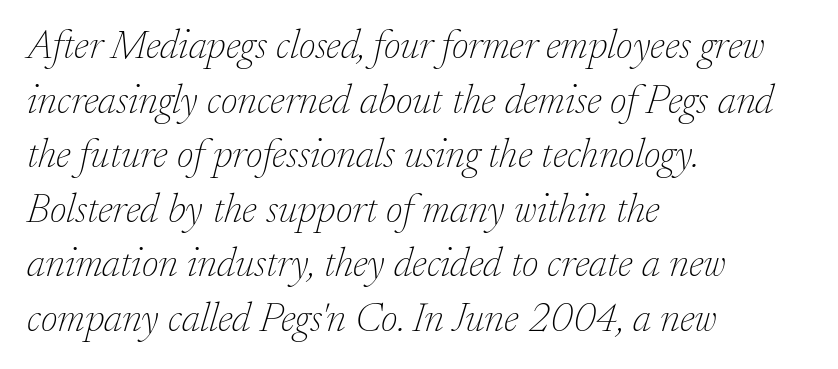
The lettering tilts uniformly, giving the passage an italic look. The letters sit at their default tracking, neither squeezed nor spread. Descenders hang freely into open space. The passage shown stacks its lines at a standard gap. A quiet, ordinary-to-light weight characterises the typeface. Horizontal alignment here is leftward, the default for most running prose.
